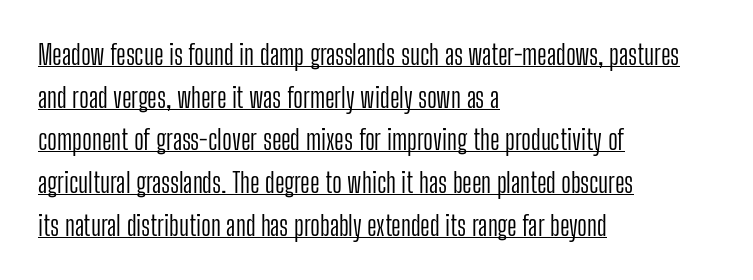
The image shows 27 px text type, upright; set left-aligned, normal line spacing (1.58x), normal letter spacing, underlined.
